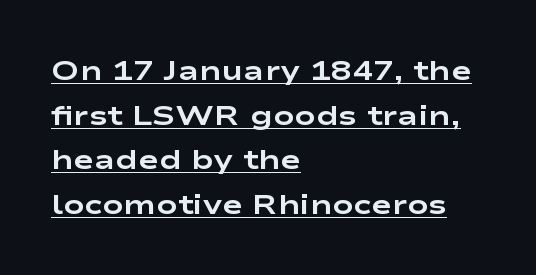
The image shows 28 px bold, wide sans-serif type, upright; set left-aligned, normal line spacing (1.59x), normal letter spacing, underlined; low stroke contrast and a medium x-height.
